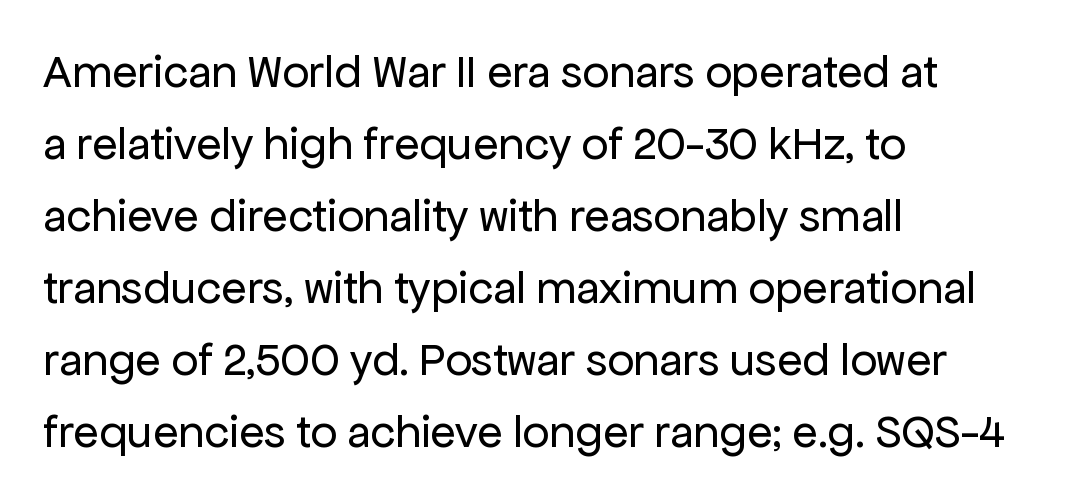
{"serif": "no", "italic": "no", "bold": "no", "weight": "regular", "width": "normal", "stroke_contrast": "low", "x_height": "medium", "monospaced": "no", "underline": "no", "align": "left", "line_spacing": "normal", "line_spacing_ratio": 1.53, "letter_spacing": "normal", "letter_spacing_em": 0.0, "glyph_px": 47}
